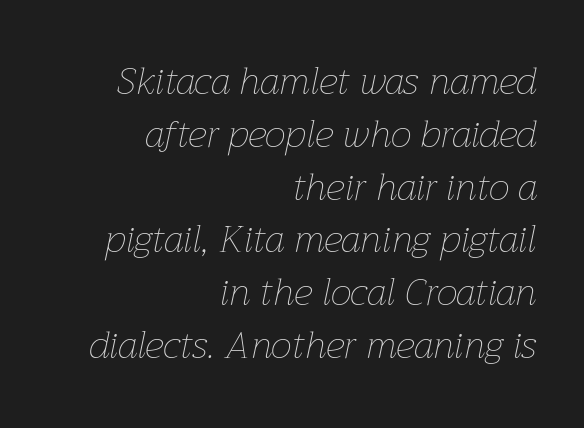
The image shows 38 px thin type, italic (leaning right); set right-aligned, normal line spacing (1.39x), normal letter spacing, not underlined; low stroke contrast and a medium x-height.
